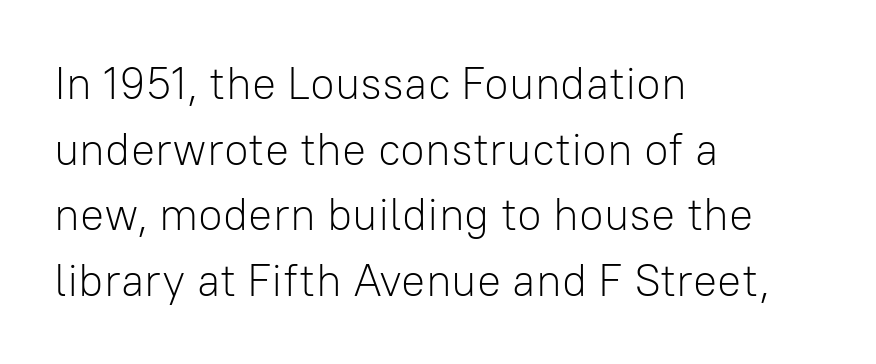
The image shows 45 px light sans-serif type, upright; set left-aligned, normal line spacing (1.46x), normal letter spacing, not underlined; low stroke contrast and a medium x-height.
